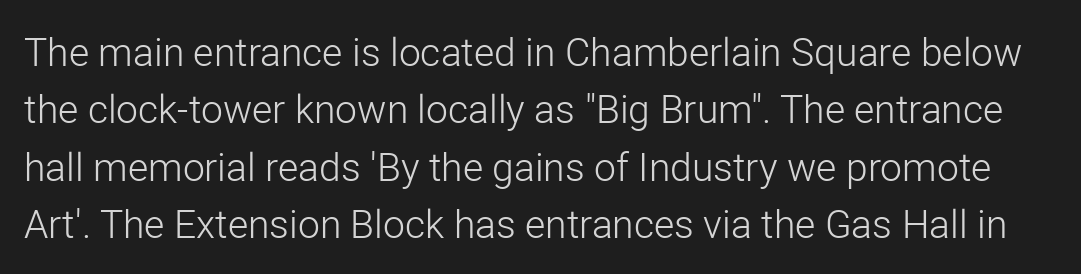
Weight: in the light-to-regular range. This rendering employs a face without finishing strokes, i.e., a sans-serif. This rendering leaves character spacing at its baseline value. Quick note: interline space is typical.
